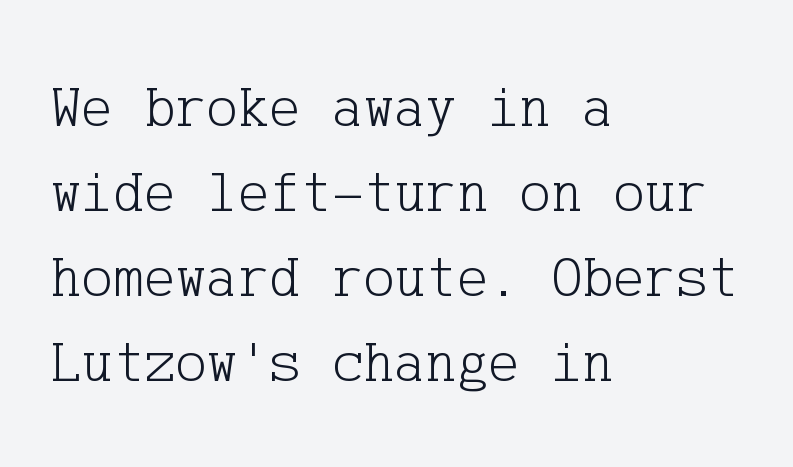
The image shows 59 px light serif type, upright; set left-aligned, normal line spacing (1.44x), normal letter spacing, not underlined; low stroke contrast and a medium x-height.
